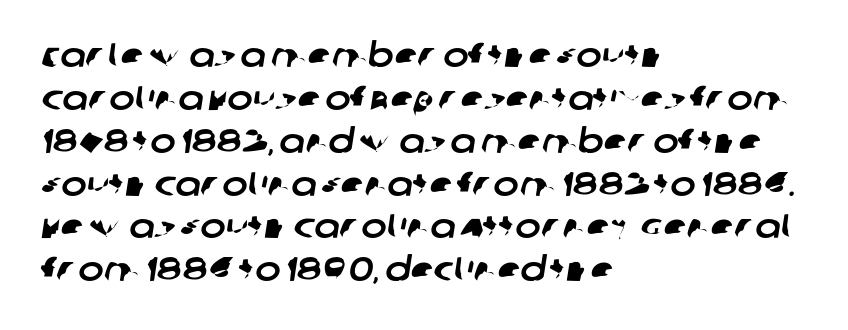
{"serif": "no", "width": "normal", "stroke_contrast": "low", "x_height": "large", "monospaced": "no", "underline": "no", "align": "left", "line_spacing": "normal", "line_spacing_ratio": 1.26, "letter_spacing": "normal", "letter_spacing_em": 0.0, "glyph_px": 34}
